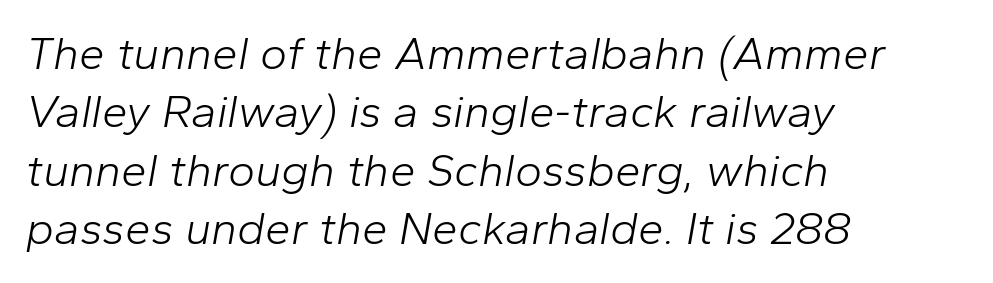
Q: Is the text bold? A: No.
Q: Is the text italic (slanted)? A: Yes, it leans right by about 10 degrees.
Q: Is the text underlined? A: No.
Q: How is the paragraph aligned? A: Left-aligned.
Q: Is the spacing between letters normal or unusually wide? A: Normal.
Q: Is the spacing between lines tight, normal or loose? A: Normal.
Q: Width (condensed, normal, or wide)? A: Normal.
Q: Stroke contrast? A: Low.
Q: x-height? A: Medium.
Q: Monospaced? A: No.
